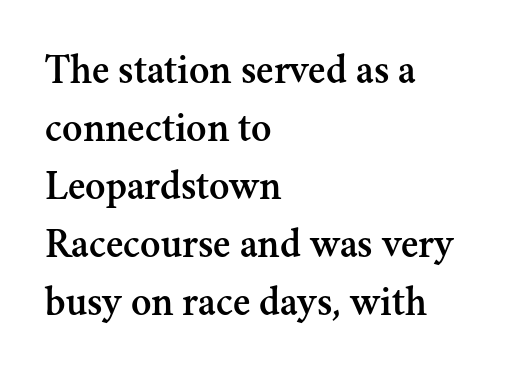
These lines keep a tight, regular rhythm from letter to letter. The rows are spaced the way most documents space them. The passage shown is typeset with a serif family. This sample has the flowing, uneven cadence of proportional lettering. These lines are set flush left with a ragged right edge. The strip under each line holds only bare page.
